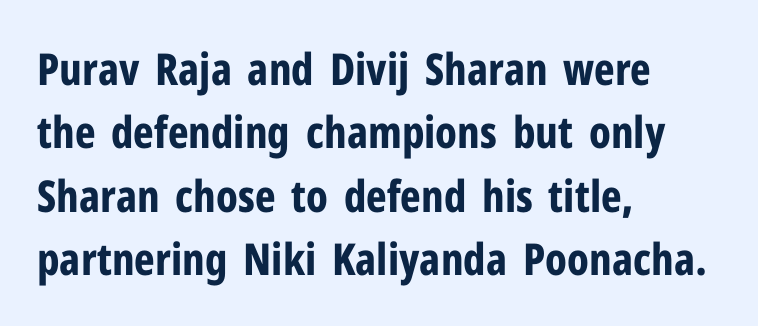
{"serif": "no", "italic": "no", "bold": "yes", "weight": "bold", "width": "condensed", "stroke_contrast": "low", "x_height": "medium", "monospaced": "no", "underline": "no", "align": "left", "line_spacing": "normal", "line_spacing_ratio": 1.44, "letter_spacing": "normal", "letter_spacing_em": 0.0, "glyph_px": 44}
